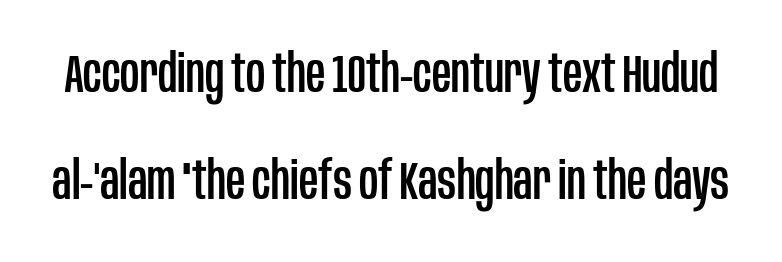
The image shows 53 px condensed sans-serif type, upright; set loose line spacing (2.02x), normal letter spacing, not underlined; low stroke contrast and a large x-height.
